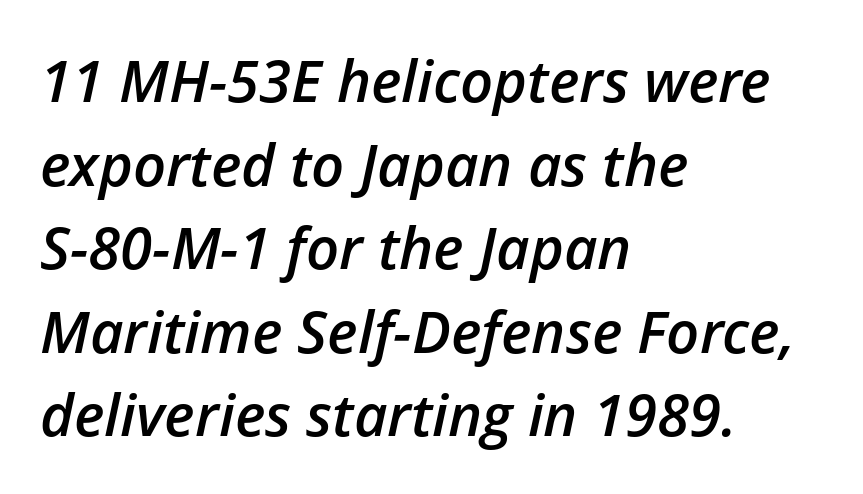
The image shows 58 px semibold type, italic (leaning right); set left-aligned, normal line spacing (1.44x), normal letter spacing, not underlined; low stroke contrast and a medium x-height.
